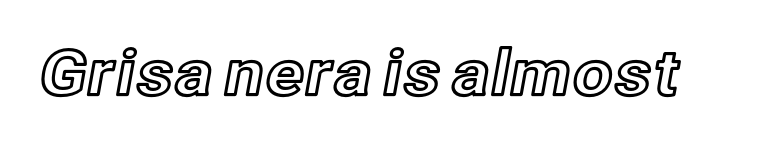
{"width": "normal", "x_height": "medium", "monospaced": "no", "underline": "no", "letter_spacing": "normal", "letter_spacing_em": 0.0, "glyph_px": 63}
